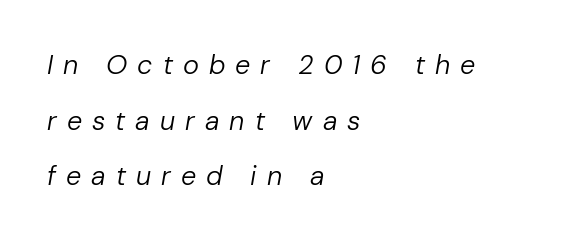
{"italic": "yes", "lean": "right", "slant_degrees": 10, "bold": "no", "underline": "no", "align": "left", "line_spacing": "loose", "line_spacing_ratio": 2.06, "letter_spacing": "wide", "letter_spacing_em": 0.37, "glyph_px": 27}
